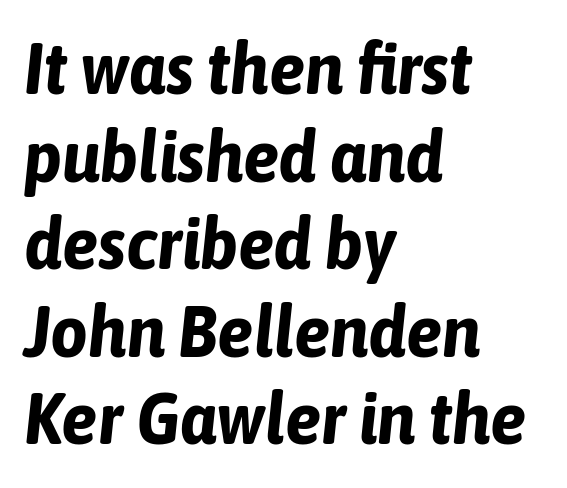
Q: Is the text bold? A: Yes.
Q: Is the text italic (slanted)? A: Yes, it leans right by about 6 degrees.
Q: Is the text underlined? A: No.
Q: How is the paragraph aligned? A: Left-aligned.
Q: Is the spacing between letters normal or unusually wide? A: Normal.
Q: Width (condensed, normal, or wide)? A: Condensed.
Q: Stroke contrast? A: Low.
Q: x-height? A: Medium.
Q: Monospaced? A: No.
